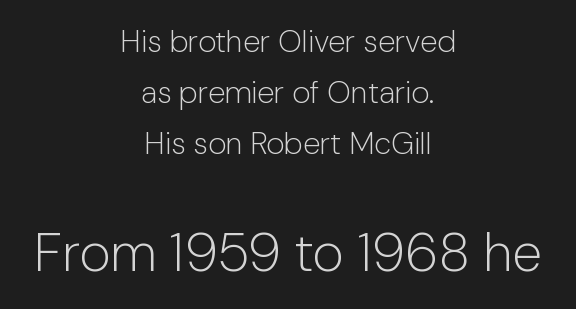
The image shows 54 px light sans-serif type, upright; set centered, normal line spacing (1.64x), normal letter spacing, not underlined; the second (bottom) block is 1.74x larger; low stroke contrast and a medium x-height.
